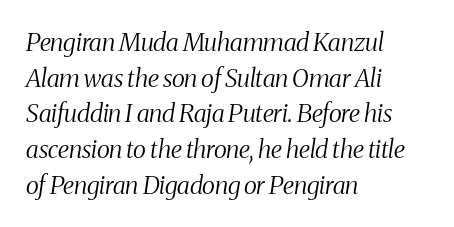
{"italic": "yes", "lean": "right", "slant_degrees": 8, "bold": "no", "underline": "no", "align": "left", "line_spacing": "normal", "line_spacing_ratio": 1.43, "letter_spacing": "normal", "letter_spacing_em": 0.0, "glyph_px": 25}
